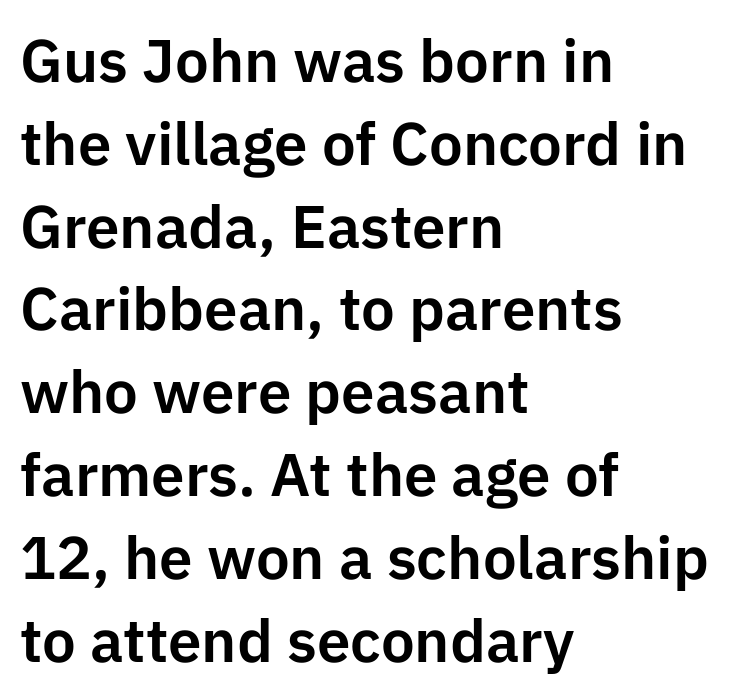
Character widths vary here, with narrow letters taking less room than wide ones. The words here are not underlined. The letters stand straight up with perfectly vertical stems. The rows are spaced the way most documents space them. The compositor pushed each line to the left boundary. There is no visible air inserted between adjacent glyphs.
